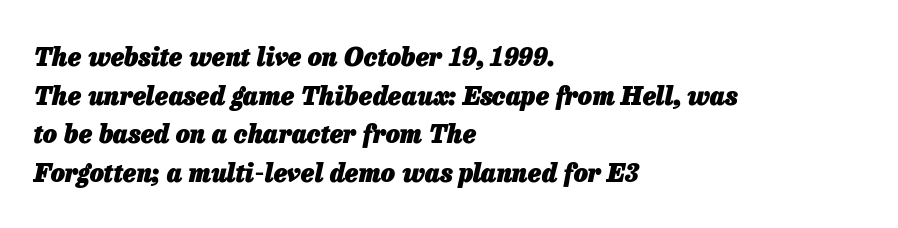
{"italic": "yes", "lean": "right", "slant_degrees": 13, "bold": "yes", "underline": "no", "align": "left", "line_spacing": "normal", "line_spacing_ratio": 1.55, "letter_spacing": "normal", "letter_spacing_em": 0.0, "glyph_px": 25}
